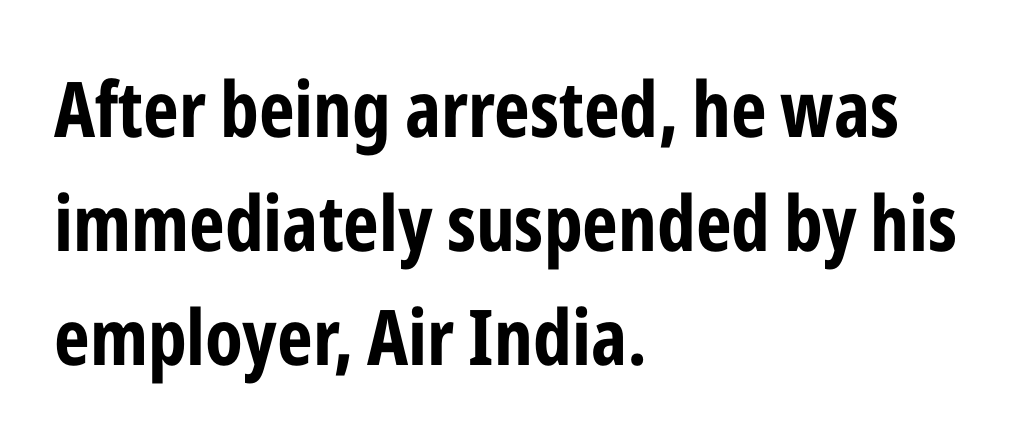
The image shows 77 px bold, condensed sans-serif type, upright; set left-aligned, normal line spacing (1.48x), normal letter spacing, not underlined; low stroke contrast and a medium x-height.
